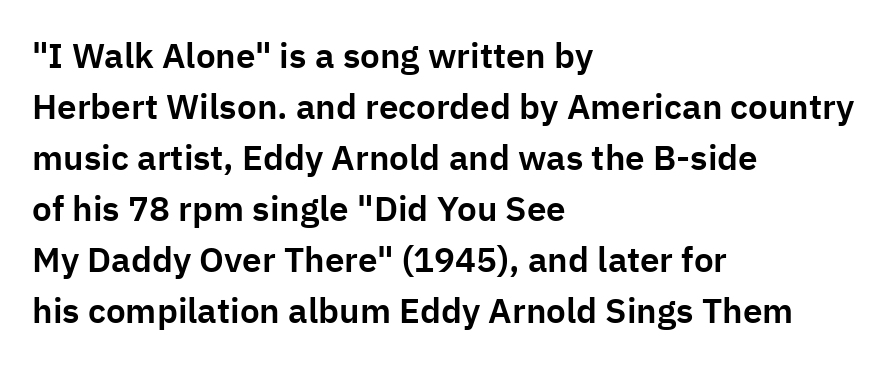
{"serif": "no", "italic": "no", "width": "normal", "stroke_contrast": "low", "x_height": "medium", "monospaced": "no", "underline": "no", "align": "left", "line_spacing": "normal", "line_spacing_ratio": 1.46, "letter_spacing": "normal", "letter_spacing_em": 0.0, "glyph_px": 35}
